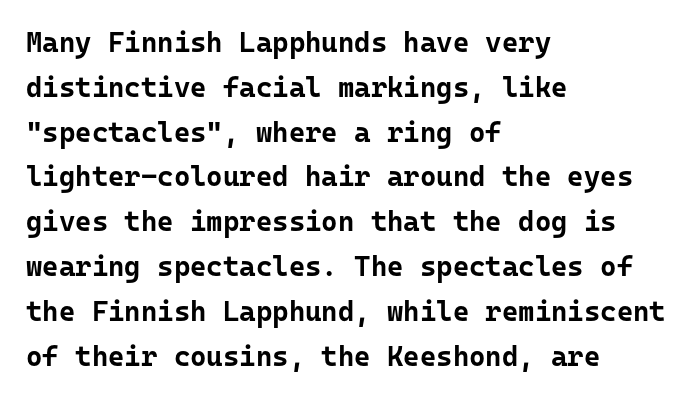
Honestly, the letter spacing is just normal — you wouldn't notice it. The rendering anchors every line to the left-hand side. Do the letters lean? They stand straight. Weight check: bold — yes, fully. The area under the type is left untouched. No feet cap the strokes, marking this as sans-serif type.
